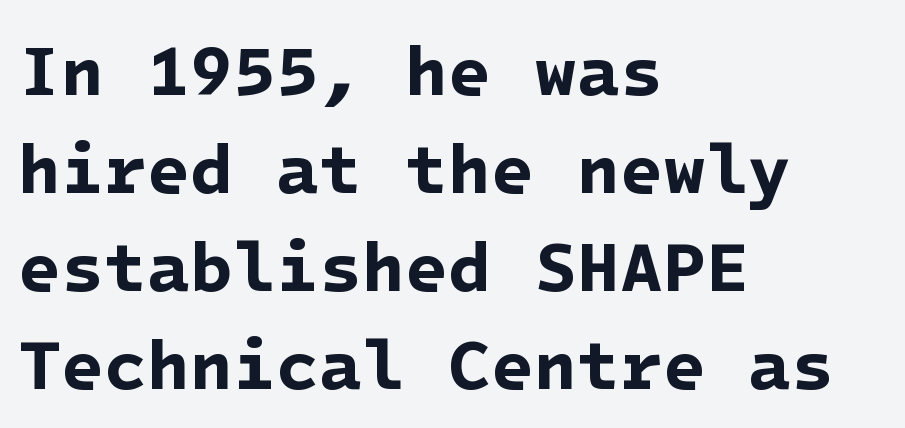
In terms of letterform style, serifs are entirely absent. Horizontal alignment here is leftward, the default for most running prose. The sample has been set heavy, in full bold. Compared with typical body copy, the letter spacing here is the same. Vertically, the passage feels balanced, rows spaced as you'd expect. Beneath every word, the page is bare.
